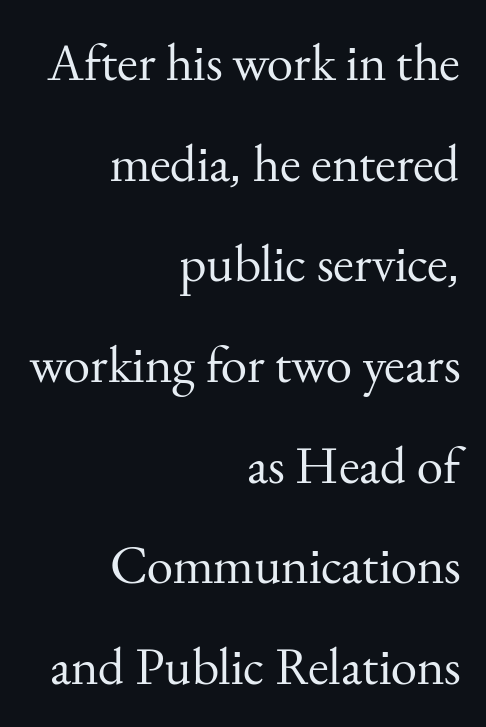
The image shows 53 px regular-weight serif type, upright; set right-aligned, loose line spacing (1.9x), normal letter spacing, not underlined; medium stroke contrast and a small x-height.
